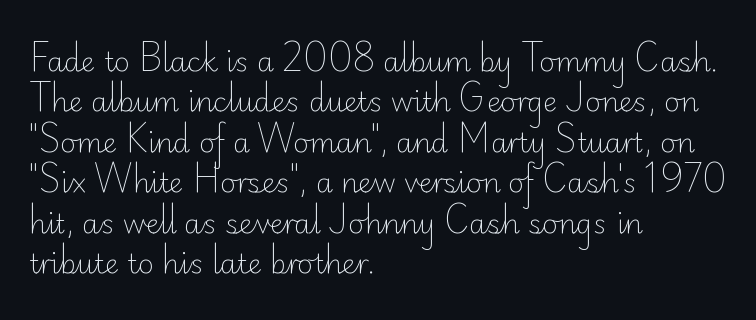
{"italic": "no", "bold": "no", "underline": "no", "align": "left", "line_spacing": "normal", "line_spacing_ratio": 1.5, "letter_spacing": "normal", "letter_spacing_em": 0.0, "glyph_px": 27}
